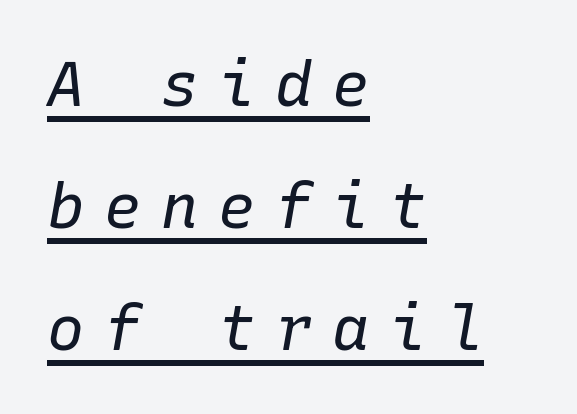
The image shows 62 px regular-weight type, italic (leaning right), monospaced; set left-aligned, loose line spacing (1.97x), unusually wide letter spacing (+0.32 em), underlined; low stroke contrast and a medium x-height.
